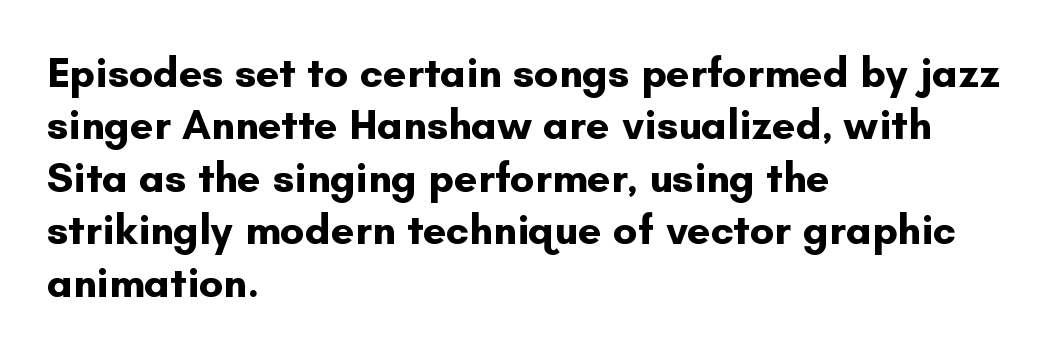
The image shows 42 px bold sans-serif type, upright; set left-aligned, normal line spacing (1.25x), normal letter spacing, not underlined; low stroke contrast and a small x-height.
